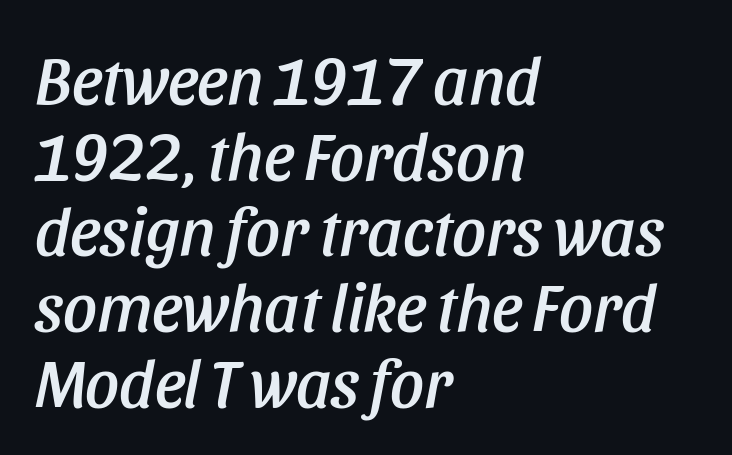
{"italic": "yes", "lean": "right", "slant_degrees": 11, "width": "condensed", "stroke_contrast": "low", "x_height": "large", "monospaced": "no", "underline": "no", "align": "left", "line_spacing": "tight", "line_spacing_ratio": 1.13, "letter_spacing": "normal", "letter_spacing_em": 0.0, "glyph_px": 67}
